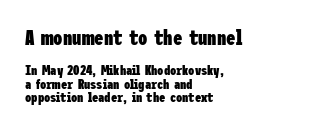
The image shows 21 px bold type, upright; set left-aligned, tight line spacing (0.97x), normal letter spacing, not underlined; the first (top) block is 1.5x larger.
